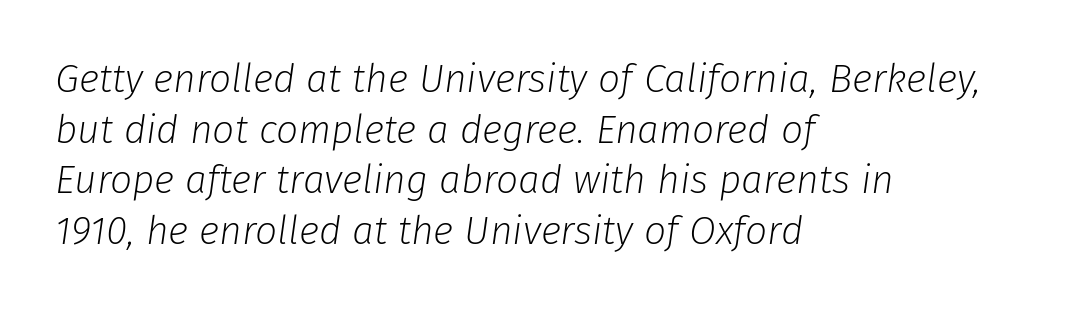
Q: Is the text bold? A: No.
Q: Is the text italic (slanted)? A: Yes, it leans right by about 8 degrees.
Q: Is the text underlined? A: No.
Q: How is the paragraph aligned? A: Left-aligned.
Q: Is the spacing between letters normal or unusually wide? A: Normal.
Q: Is the spacing between lines tight, normal or loose? A: Normal.
Q: Width (condensed, normal, or wide)? A: Normal.
Q: Stroke contrast? A: Low.
Q: x-height? A: Medium.
Q: Monospaced? A: No.
